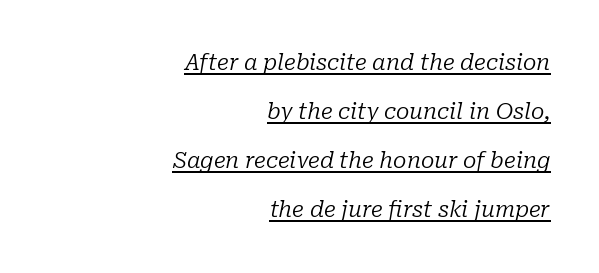
{"italic": "yes", "lean": "right", "slant_degrees": 10, "bold": "no", "underline": "yes", "align": "right", "line_spacing": "loose", "line_spacing_ratio": 2.23, "letter_spacing": "normal", "letter_spacing_em": 0.0, "glyph_px": 22}
